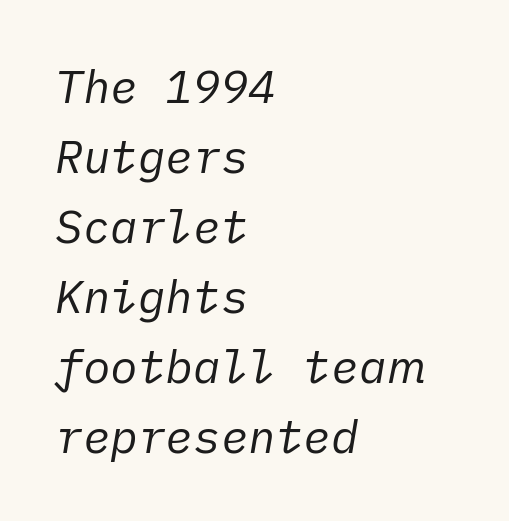
The image shows 46 px regular-weight type, italic (leaning right); set left-aligned, normal line spacing (1.52x), normal letter spacing, not underlined; low stroke contrast and a medium x-height.
